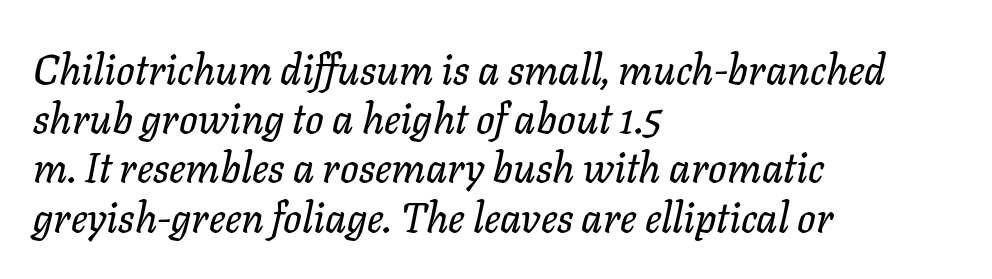
{"italic": "yes", "lean": "right", "slant_degrees": 11, "width": "normal", "stroke_contrast": "low", "x_height": "medium", "monospaced": "no", "underline": "no", "align": "left", "line_spacing_ratio": 1.2, "letter_spacing": "normal", "letter_spacing_em": 0.0, "glyph_px": 41}
